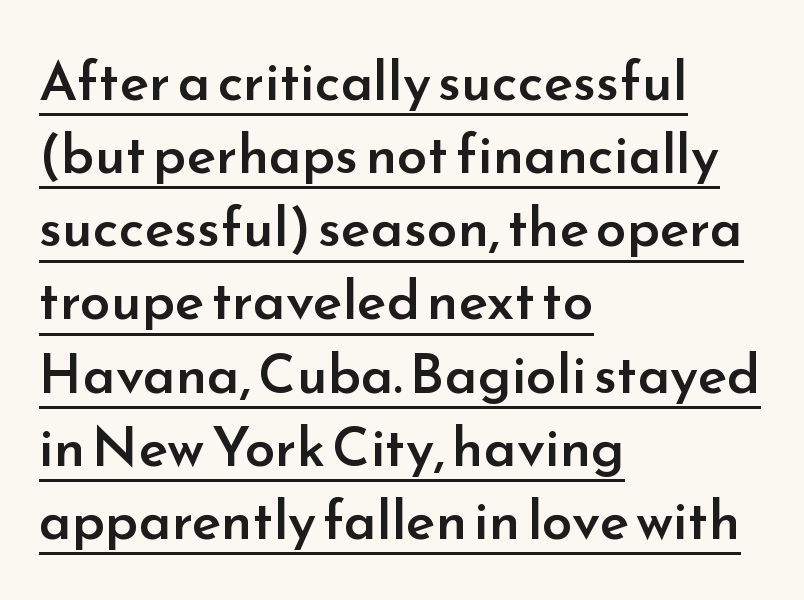
{"serif": "no", "italic": "no", "bold": "semi", "weight": "semibold", "width": "normal", "stroke_contrast": "low", "x_height": "small", "monospaced": "no", "underline": "yes", "align": "left", "line_spacing": "normal", "line_spacing_ratio": 1.33, "letter_spacing": "normal", "letter_spacing_em": 0.0, "glyph_px": 55}
